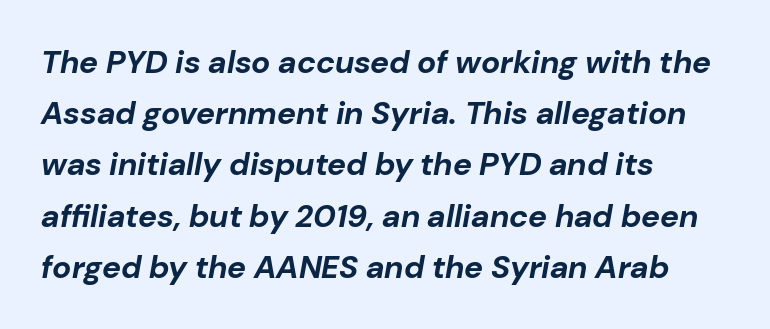
Q: Is the text bold? A: Yes.
Q: Is the text italic (slanted)? A: Yes, it leans right by about 10 degrees.
Q: Is the text underlined? A: No.
Q: How is the paragraph aligned? A: Left-aligned.
Q: Is the spacing between letters normal or unusually wide? A: Normal.
Q: Is the spacing between lines tight, normal or loose? A: Normal.
Q: Width (condensed, normal, or wide)? A: Normal.
Q: Stroke contrast? A: Low.
Q: x-height? A: Medium.
Q: Monospaced? A: No.
